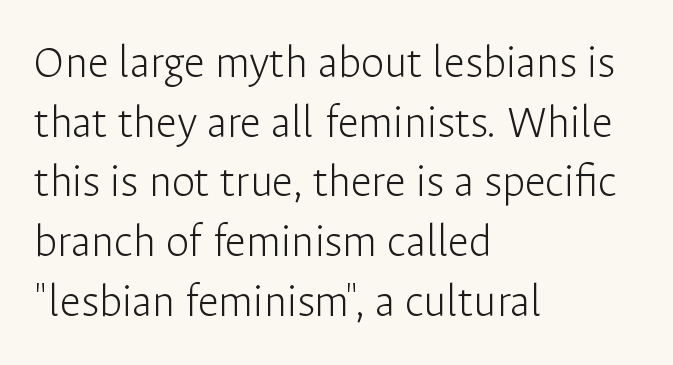
{"serif": "no", "italic": "no", "bold": "no", "weight": "light", "width": "normal", "stroke_contrast": "low", "x_height": "medium", "monospaced": "no", "underline": "no", "align": "left", "line_spacing": "normal", "line_spacing_ratio": 1.27, "letter_spacing": "normal", "letter_spacing_em": 0.0, "glyph_px": 47}
